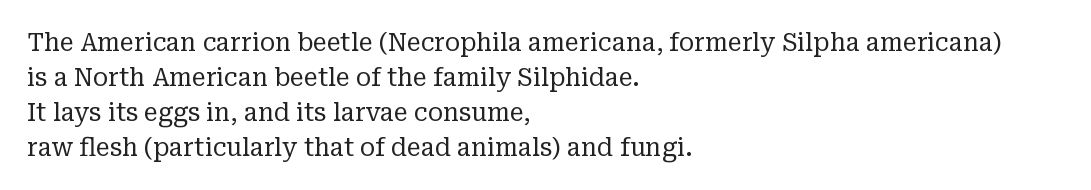
Nobody drew a line under any word here. The passage is arranged the way most books set body copy — flush left. Is the stroke heavy? The answer is a plain regular-or-lighter. Nobody touched the tracking dial on this one. A roman cut, with each character standing at attention. The space between consecutive lines is moderate.
